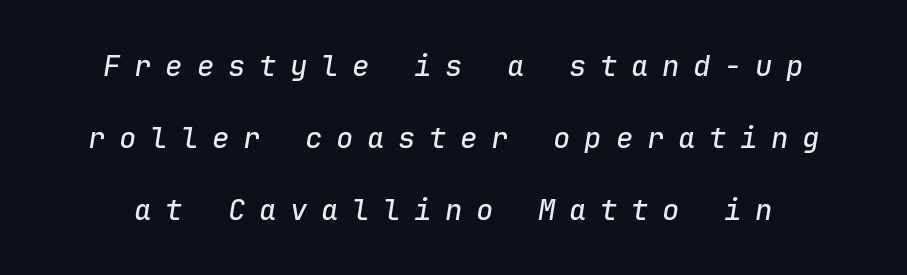
{"italic": "yes", "lean": "right", "slant_degrees": 9, "width": "normal", "stroke_contrast": "low", "x_height": "medium", "monospaced": "yes", "underline": "no", "line_spacing": "loose", "line_spacing_ratio": 2.48, "letter_spacing": "wide", "letter_spacing_em": 0.47, "glyph_px": 29}
